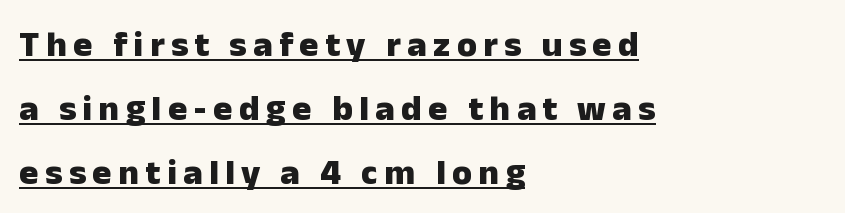
The image shows 36 px heavy sans-serif type, upright; set left-aligned, line spacing 1.78x, underlined; low stroke contrast and a medium x-height.
